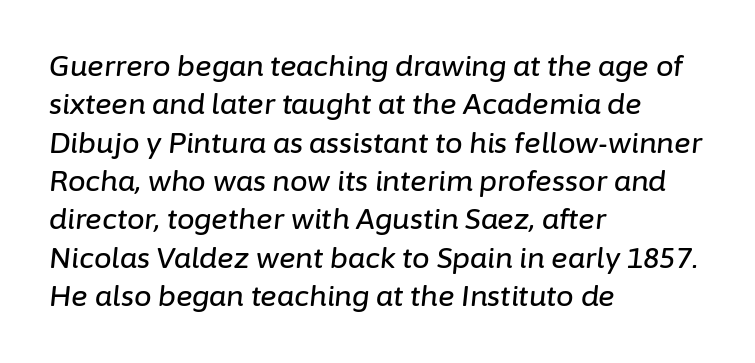
{"italic": "yes", "lean": "right", "slant_degrees": 6, "width": "normal", "stroke_contrast": "low", "x_height": "medium", "monospaced": "no", "underline": "no", "align": "left", "line_spacing": "normal", "line_spacing_ratio": 1.37, "letter_spacing": "normal", "letter_spacing_em": 0.0, "glyph_px": 28}
